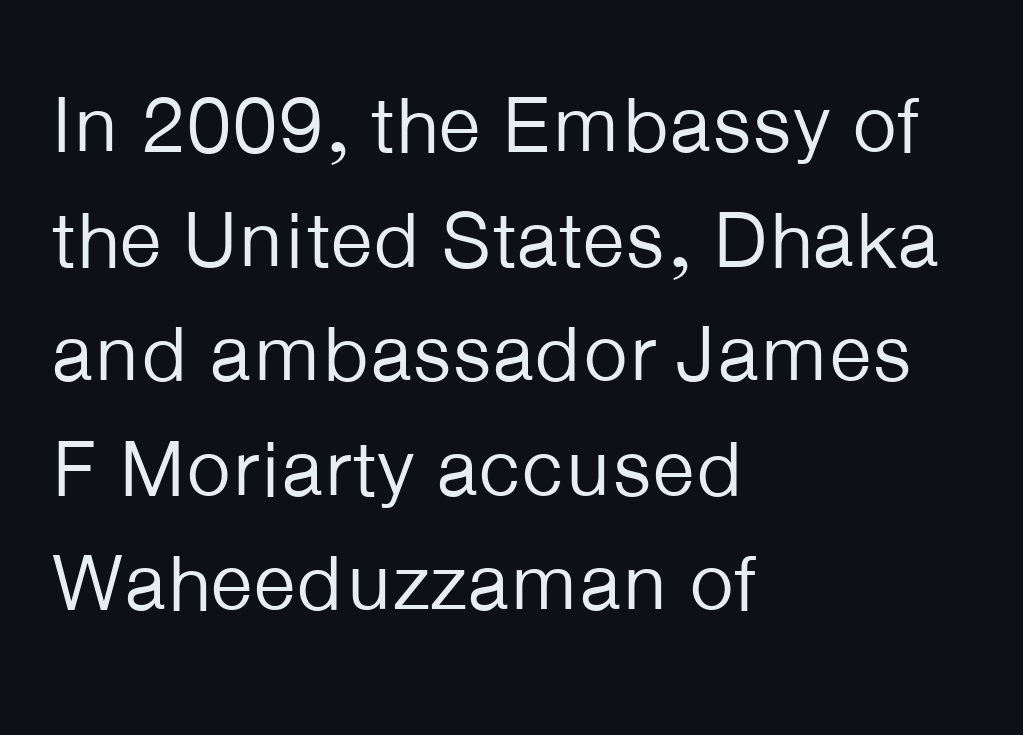
{"serif": "no", "italic": "no", "bold": "no", "weight": "regular", "width": "normal", "stroke_contrast": "low", "x_height": "medium", "monospaced": "no", "underline": "no", "align": "left", "line_spacing": "normal", "line_spacing_ratio": 1.45, "letter_spacing": "normal", "letter_spacing_em": 0.0, "glyph_px": 79}
